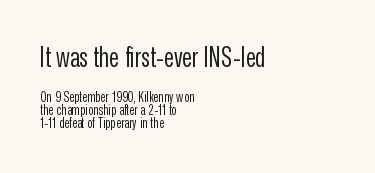
{"italic": "no", "bold": "no", "underline": "no", "align": "left", "line_spacing": "tight", "line_spacing_ratio": 0.96, "letter_spacing": "normal", "letter_spacing_em": 0.0, "larger_block": "first", "size_ratio": 1.93, "glyph_px": 27}
